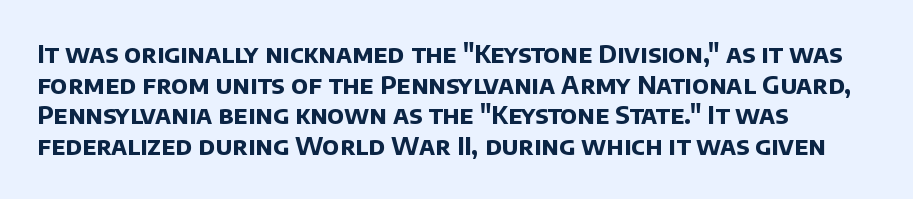
Standard letterfit; no display-style spreading of the glyphs. Only glyphs here, with clear space below each row. Is the block centered? No — it sits flush against the left margin. Typesetter's note: full bold, strokes at maximum text heaviness.
